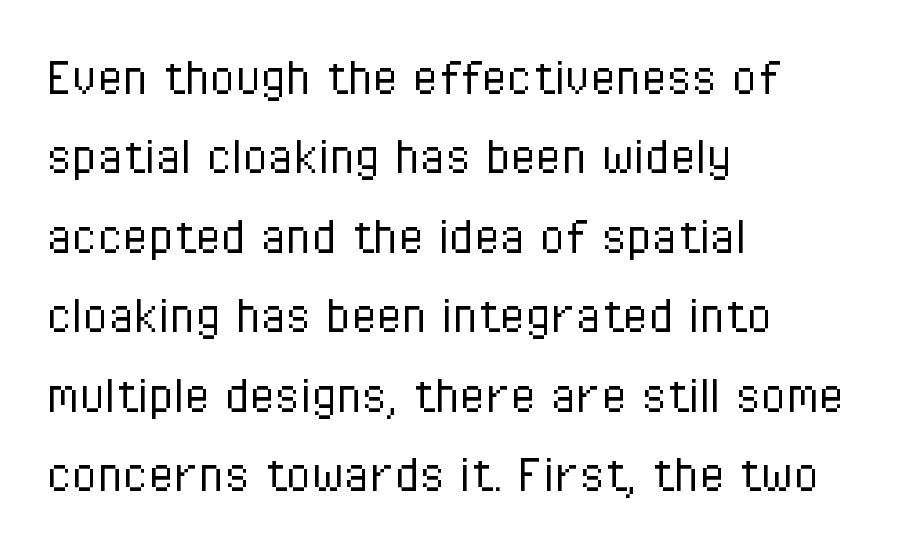
{"serif": "no", "italic": "no", "bold": "no", "weight": "light", "width": "condensed", "stroke_contrast": "low", "x_height": "medium", "monospaced": "no", "underline": "no", "align": "left", "line_spacing": "normal", "line_spacing_ratio": 1.37, "letter_spacing": "normal", "letter_spacing_em": 0.0, "glyph_px": 58}
